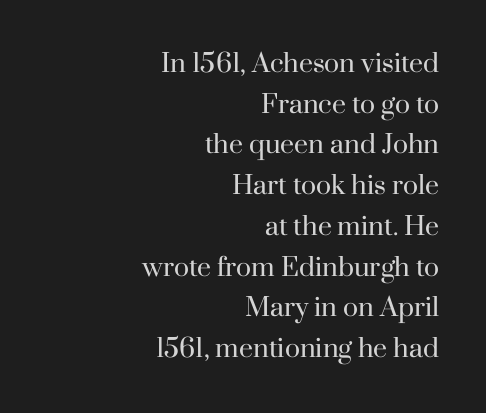
Q: Is the text bold? A: No.
Q: Is the text italic (slanted)? A: No, it is upright.
Q: Is the text underlined? A: No.
Q: How is the paragraph aligned? A: Right-aligned.
Q: Is the spacing between letters normal or unusually wide? A: Normal.
Q: Is the spacing between lines tight, normal or loose? A: Normal.
